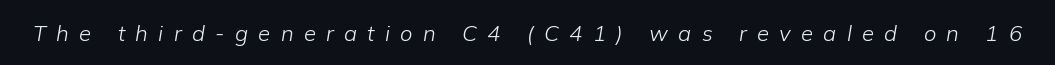
{"italic": "yes", "lean": "right", "slant_degrees": 9, "bold": "no", "underline": "no", "letter_spacing": "wide", "letter_spacing_em": 0.47, "glyph_px": 22}
